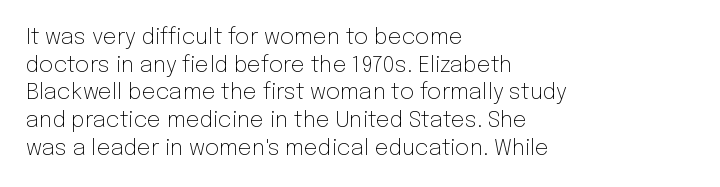
The image shows 22 px text type, upright; set left-aligned, normal line spacing (1.26x), normal letter spacing, not underlined.
